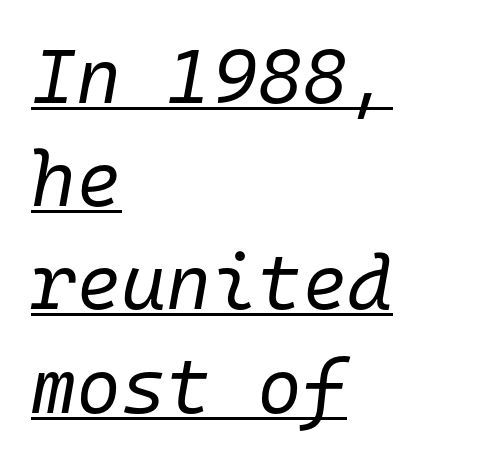
The paragraph has a hard left edge and a soft right edge. The lines sit at an ordinary, default distance from one another. The tracking reads as untouched default to a designer's eye. A typesetter would call this monospace, since all characters share one set width. Observe the lean: these are italic letterforms. Each stroke keeps to a modest, everyday thickness or less.
